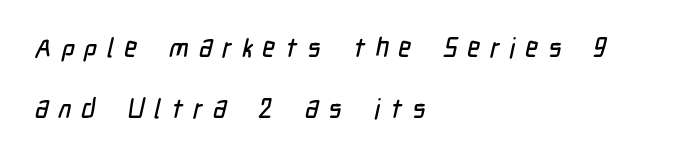
Lines of text with bare space underneath. A great deal of white space separates one row of letters from the next. Short note: letters widely spaced. Short and long lines alike share a common starting point at left.
